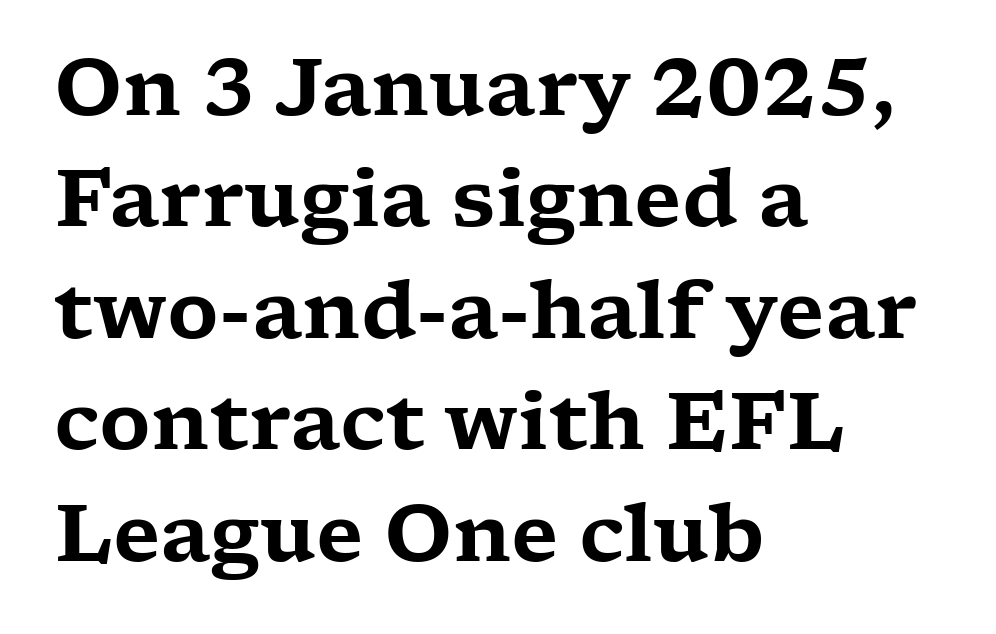
{"serif": "yes", "italic": "no", "width": "wide", "stroke_contrast": "low", "x_height": "medium", "monospaced": "no", "underline": "no", "align": "left", "line_spacing": "normal", "line_spacing_ratio": 1.41, "letter_spacing": "normal", "letter_spacing_em": 0.0, "glyph_px": 79}
